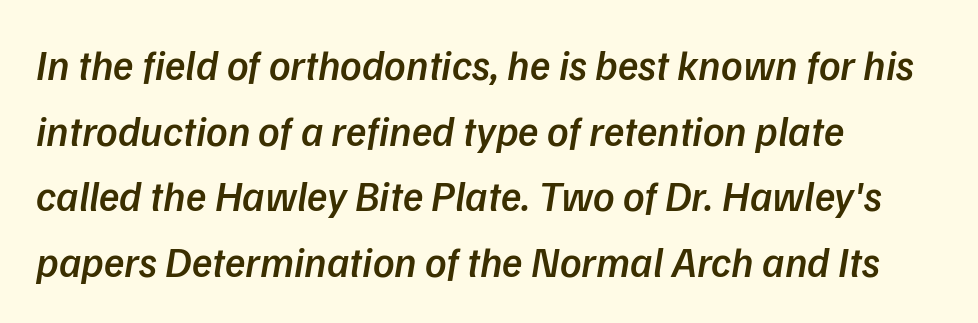
Q: Is the text bold? A: Semi-bold.
Q: Is the text italic (slanted)? A: Yes, it leans right by about 9 degrees.
Q: Is the text underlined? A: No.
Q: How is the paragraph aligned? A: Left-aligned.
Q: Is the spacing between letters normal or unusually wide? A: Normal.
Q: Is the spacing between lines tight, normal or loose? A: Normal.
Q: Width (condensed, normal, or wide)? A: Normal.
Q: Stroke contrast? A: Low.
Q: x-height? A: Medium.
Q: Monospaced? A: No.
